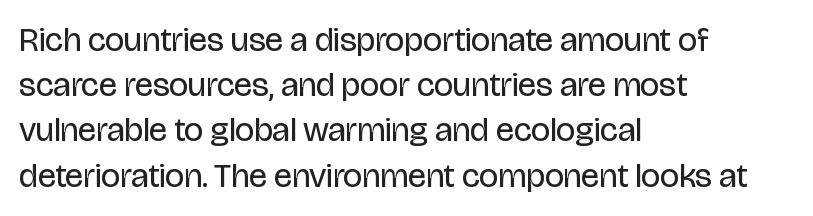
Casual observation: everything's shoved over to the left. Stems here are at most as thick as an everyday book face. These lines are rendered in a variable-pitch font. No word sits above an underline. Between one letter and the next there's only the usual sliver of space. Every character sits straight up, as roman type does.
